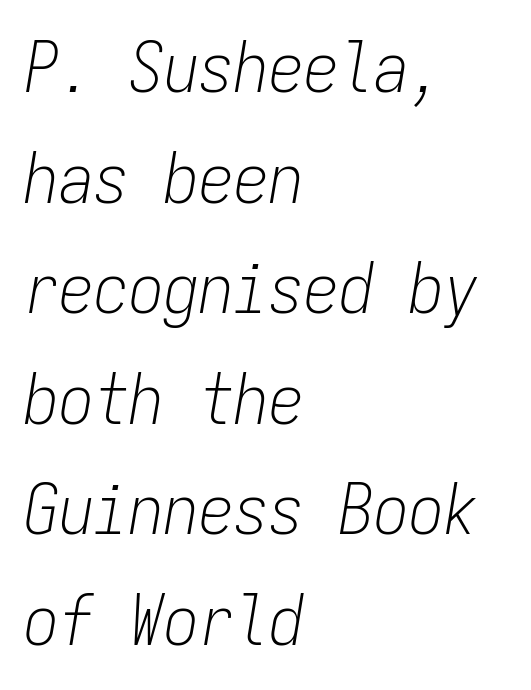
{"italic": "yes", "lean": "right", "slant_degrees": 9, "bold": "no", "weight": "light", "width": "condensed", "stroke_contrast": "low", "x_height": "medium", "monospaced": "yes", "underline": "no", "align": "left", "line_spacing": "normal", "line_spacing_ratio": 1.58, "letter_spacing": "normal", "letter_spacing_em": 0.0, "glyph_px": 70}
